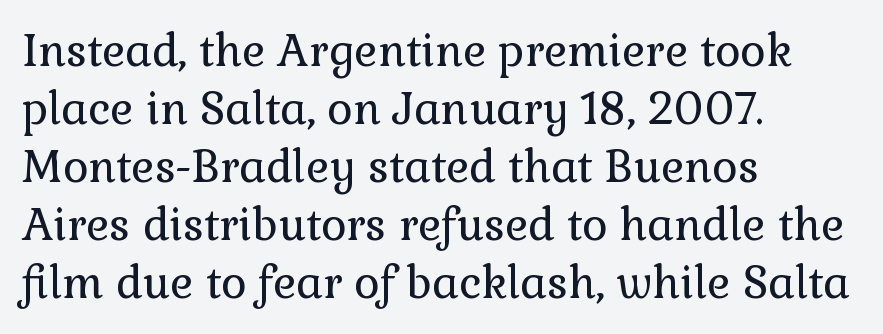
Q: Is the text bold? A: No.
Q: Is the text italic (slanted)? A: No, it is upright.
Q: Is the typeface a serif or a sans-serif typeface? A: Serif.
Q: Is the text underlined? A: No.
Q: How is the paragraph aligned? A: Left-aligned.
Q: Is the spacing between letters normal or unusually wide? A: Normal.
Q: Is the spacing between lines tight, normal or loose? A: Normal.
Q: Width (condensed, normal, or wide)? A: Normal.
Q: Stroke contrast? A: Low.
Q: x-height? A: Medium.
Q: Monospaced? A: No.
